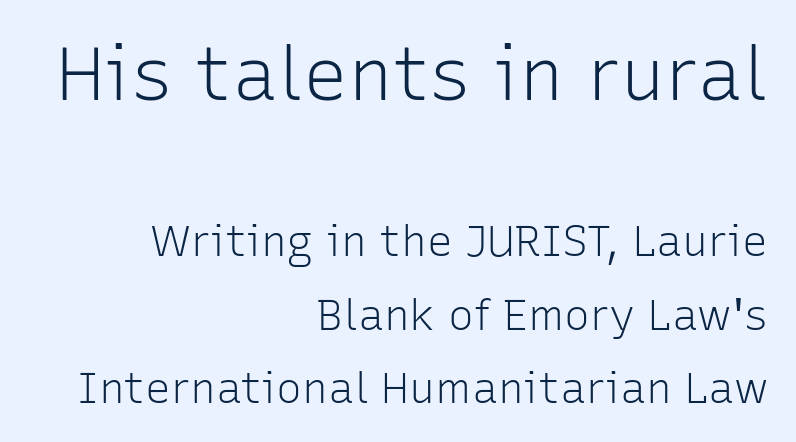
The image shows 75 px light sans-serif type, upright; set right-aligned, normal line spacing (1.7x), normal letter spacing, not underlined; the first (top) block is 1.74x larger; low stroke contrast and a medium x-height.
